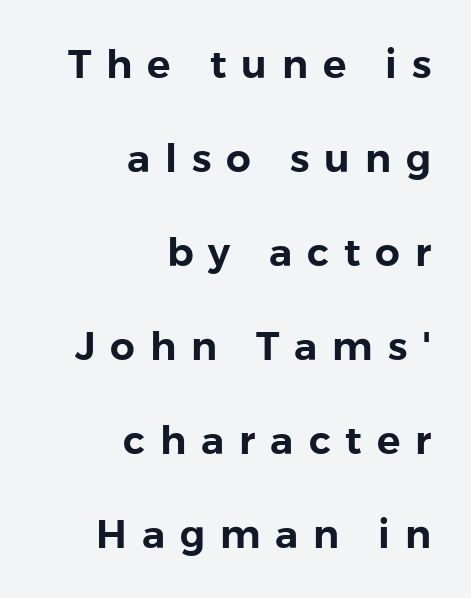
The characters display no serif detailing; their extremities are plain. Alignment: flush right. The type is letterspaced generously, with wide tracking. Bare-footed words on every line.
